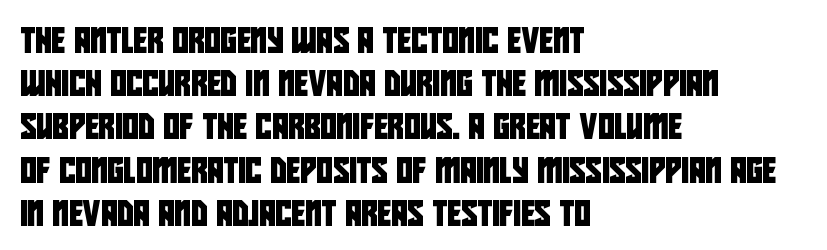
Q: Is the text underlined? A: No.
Q: How is the paragraph aligned? A: Left-aligned.
Q: Is the spacing between letters normal or unusually wide? A: Normal.
